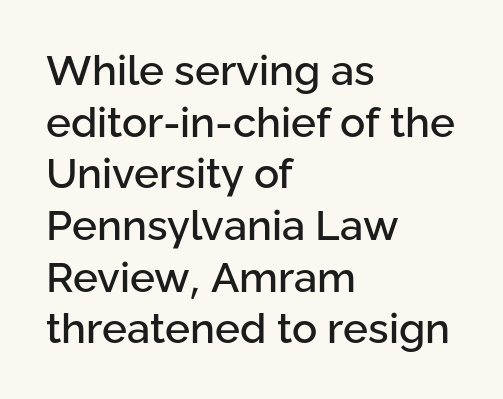
The image shows 42 px sans-serif type, upright; set left-aligned, line spacing 1.23x, normal letter spacing, not underlined; low stroke contrast and a medium x-height.
